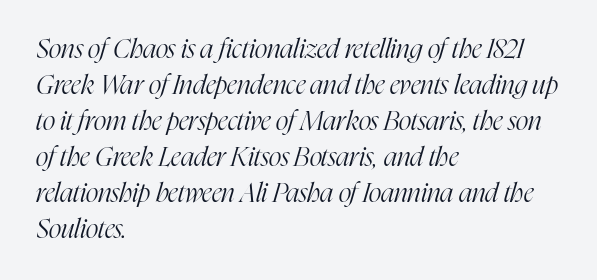
{"italic": "yes", "lean": "right", "slant_degrees": 16, "bold": "no", "underline": "no", "align": "left", "line_spacing": "normal", "line_spacing_ratio": 1.33, "letter_spacing": "normal", "letter_spacing_em": 0.0, "glyph_px": 27}
